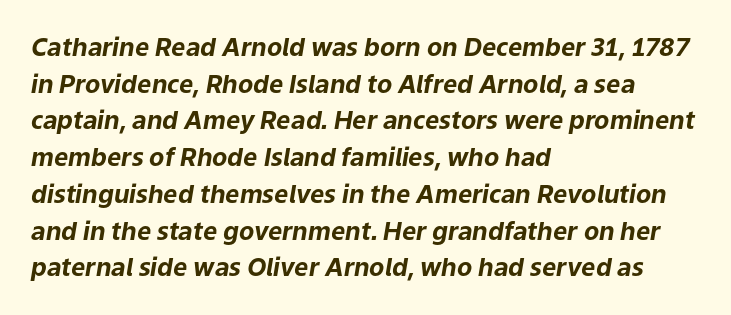
The image shows 25 px bold type, italic (leaning right); set left-aligned, normal line spacing (1.47x), normal letter spacing, not underlined.
